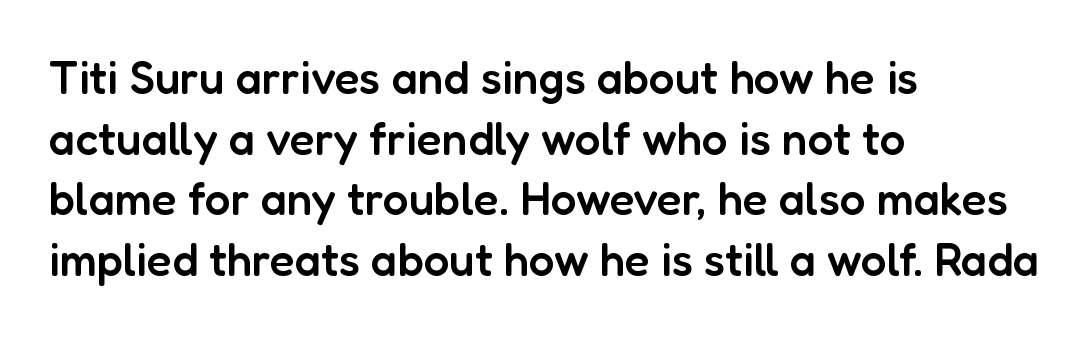
{"serif": "no", "italic": "no", "bold": "semi", "weight": "semibold", "width": "normal", "stroke_contrast": "low", "x_height": "medium", "monospaced": "no", "underline": "no", "align": "left", "line_spacing": "normal", "line_spacing_ratio": 1.32, "letter_spacing": "normal", "letter_spacing_em": 0.0, "glyph_px": 46}
